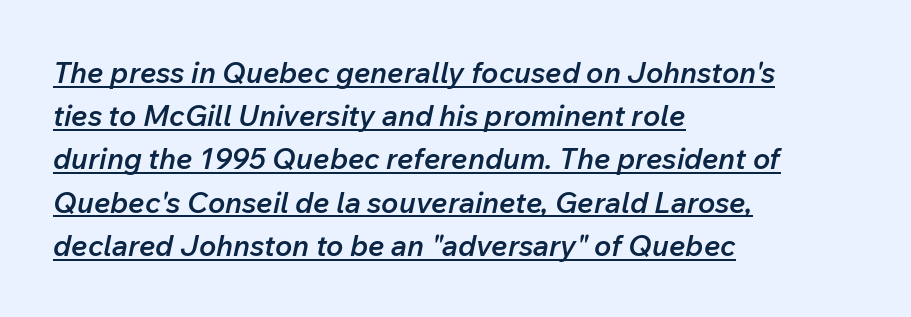
The image shows 29 px semibold type, italic (leaning right); set left-aligned, normal line spacing (1.49x), normal letter spacing, underlined; low stroke contrast and a medium x-height.
